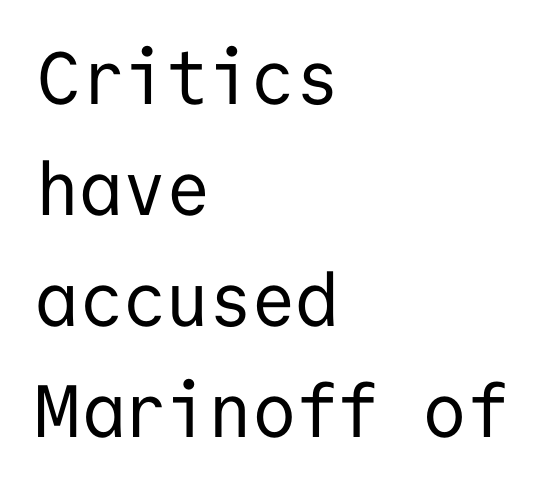
{"serif": "no", "italic": "no", "bold": "no", "weight": "regular", "width": "normal", "stroke_contrast": "low", "x_height": "medium", "monospaced": "yes", "underline": "no", "align": "left", "line_spacing": "normal", "line_spacing_ratio": 1.5, "letter_spacing": "normal", "letter_spacing_em": 0.0, "glyph_px": 74}
